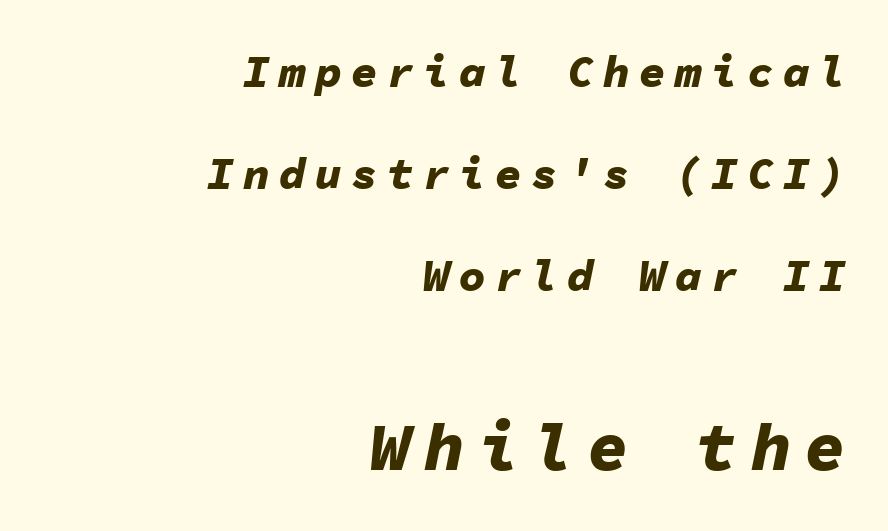
{"italic": "yes", "lean": "right", "slant_degrees": 11, "bold": "yes", "weight": "bold", "width": "normal", "stroke_contrast": "low", "x_height": "medium", "monospaced": "yes", "underline": "no", "align": "right", "line_spacing": "loose", "line_spacing_ratio": 2.27, "letter_spacing": "wide", "letter_spacing_em": 0.2, "larger_block": "second", "size_ratio": 1.51, "glyph_px": 68}
